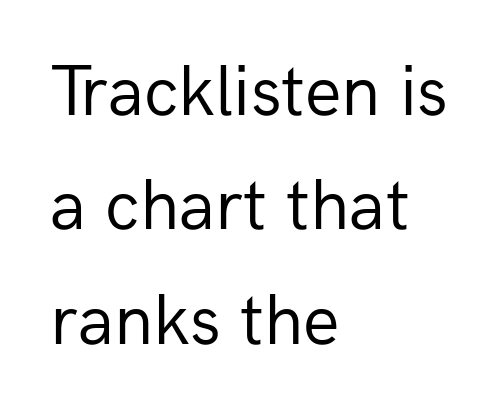
Q: Is the text bold? A: No.
Q: Is the text italic (slanted)? A: No, it is upright.
Q: Is the typeface a serif or a sans-serif typeface? A: Sans-serif.
Q: Is the text underlined? A: No.
Q: How is the paragraph aligned? A: Left-aligned.
Q: Is the spacing between letters normal or unusually wide? A: Normal.
Q: Is the spacing between lines tight, normal or loose? A: Normal.
Q: Width (condensed, normal, or wide)? A: Normal.
Q: Stroke contrast? A: Low.
Q: x-height? A: Medium.
Q: Monospaced? A: No.
